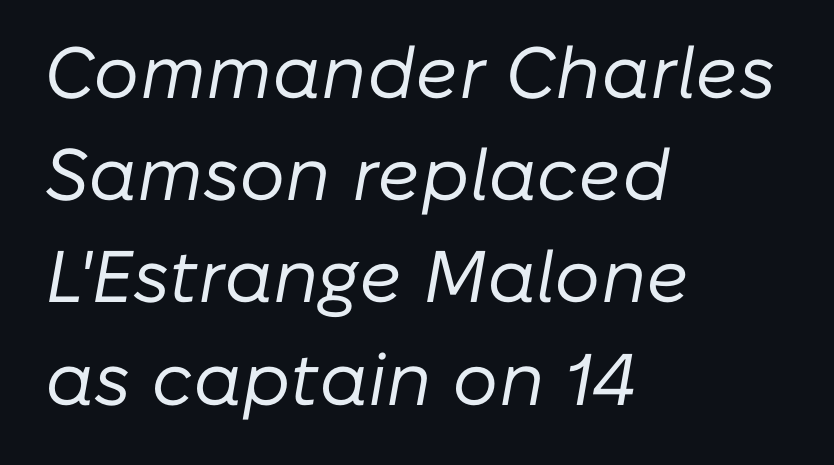
{"italic": "yes", "lean": "right", "slant_degrees": 10, "bold": "no", "weight": "regular", "width": "normal", "stroke_contrast": "low", "x_height": "medium", "monospaced": "no", "underline": "no", "align": "left", "line_spacing": "normal", "line_spacing_ratio": 1.4, "letter_spacing": "normal", "letter_spacing_em": 0.0, "glyph_px": 73}
